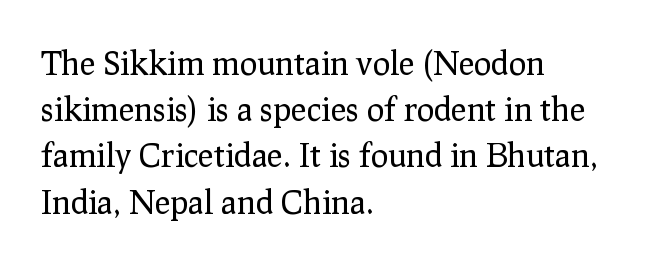
{"serif": "yes", "italic": "no", "bold": "no", "weight": "regular", "width": "normal", "stroke_contrast": "low", "x_height": "medium", "monospaced": "no", "underline": "no", "align": "left", "line_spacing": "normal", "line_spacing_ratio": 1.4, "letter_spacing": "normal", "letter_spacing_em": 0.0, "glyph_px": 33}
